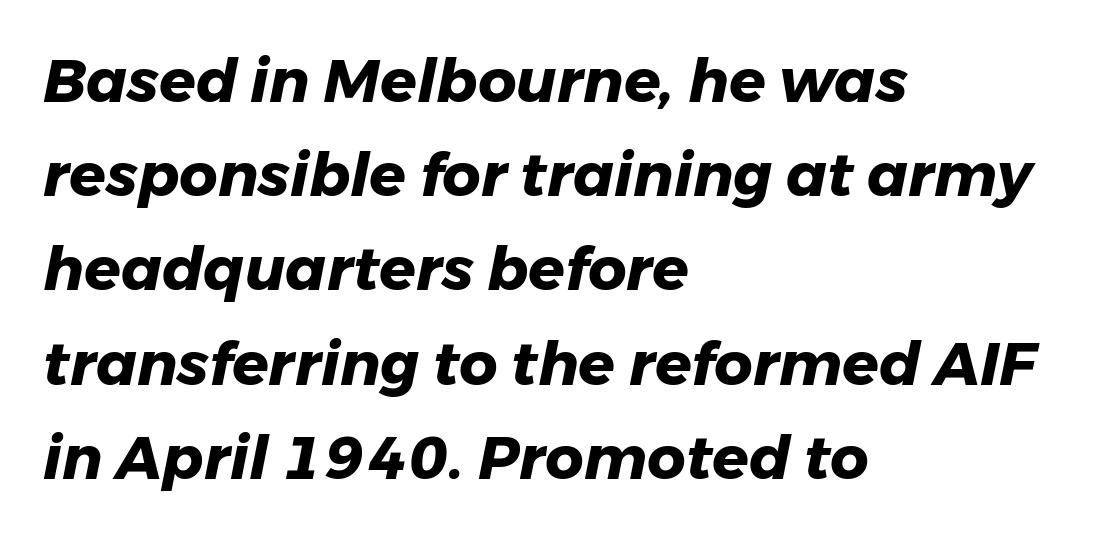
Q: Is the text bold? A: Yes.
Q: Is the text italic (slanted)? A: Yes, it leans right by about 11 degrees.
Q: Is the text underlined? A: No.
Q: How is the paragraph aligned? A: Left-aligned.
Q: Is the spacing between letters normal or unusually wide? A: Normal.
Q: Is the spacing between lines tight, normal or loose? A: Normal.
Q: Width (condensed, normal, or wide)? A: Normal.
Q: Stroke contrast? A: Low.
Q: x-height? A: Medium.
Q: Monospaced? A: No.
